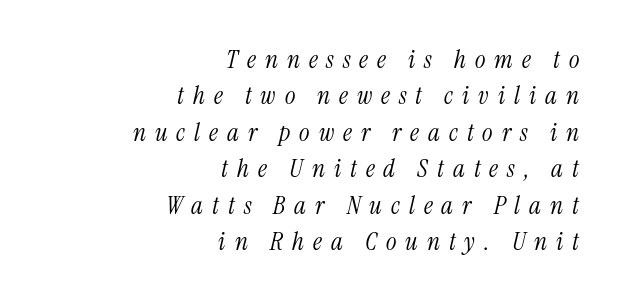
The image shows 25 px text type, italic (leaning right); set right-aligned, normal line spacing (1.46x), unusually wide letter spacing (+0.36 em), not underlined.
